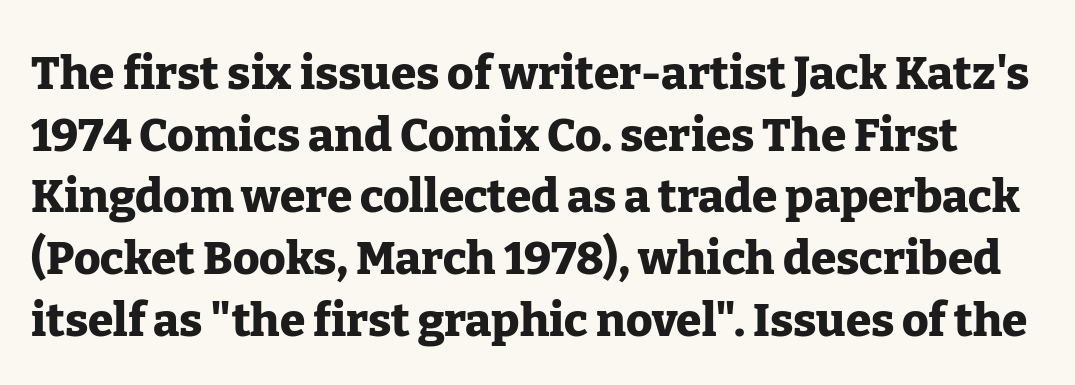
Is this a fixed-width face? No — the glyphs have proportional, varying widths. One glance says typical: line gaps are just what's usual. Check the space under the baseline: it is left empty. Standard letterfit; no display-style spreading of the glyphs.
